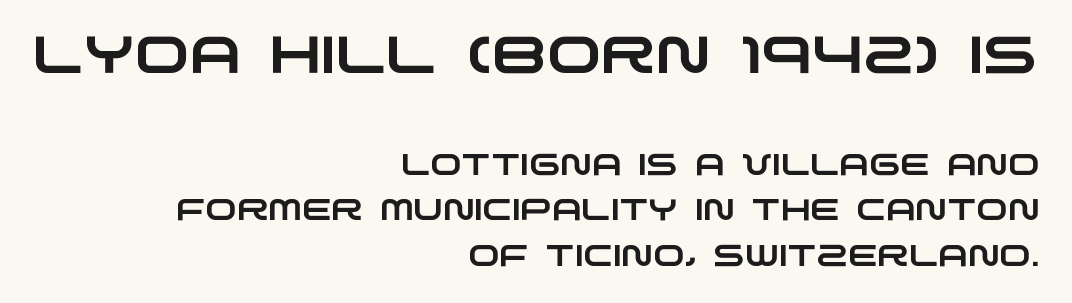
{"serif": "no", "width": "wide", "stroke_contrast": "low", "x_height": "large", "monospaced": "no", "underline": "no", "align": "right", "line_spacing": "normal", "line_spacing_ratio": 1.51, "letter_spacing": "normal", "letter_spacing_em": 0.0, "larger_block": "first", "size_ratio": 1.73, "glyph_px": 52}
